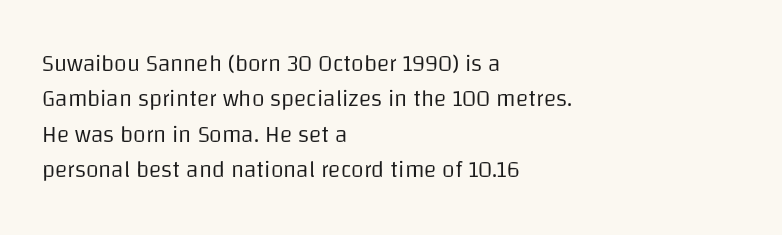
The face looks like a standard text weight, possibly lighter. Vertical strokes here are truly vertical. These lines keep a tight, regular rhythm from letter to letter. Leading matches the norm, producing a regular column. Left-aligned paragraph, ragged on the right. The space directly below the letters is spotless.
